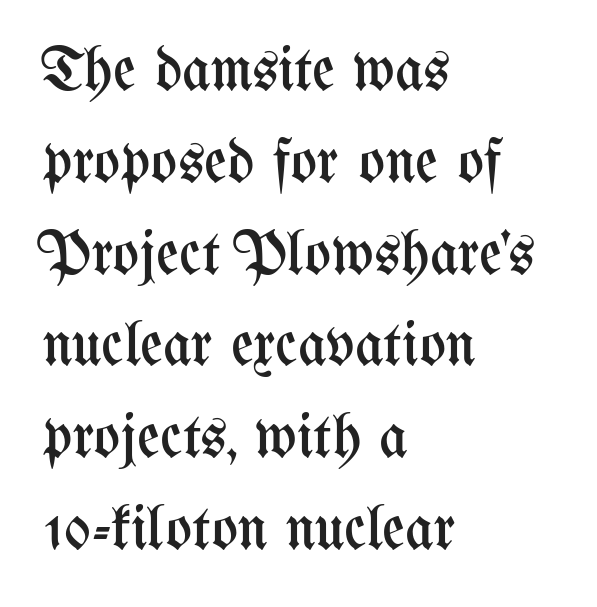
The cut favours lightness, reaching ordinary text weight at its darkest. The face used here is rendered with its standard letterfit. Vertical spacing — default. Left-aligned paragraph, ragged on the right. Vertical strokes here are truly vertical. The passage shown is typed in a proportional face where columns would drift.
